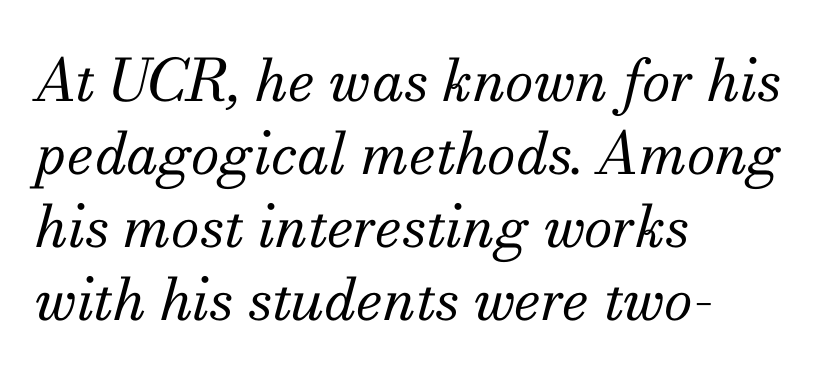
Q: Is the text bold? A: No.
Q: Is the text italic (slanted)? A: Yes, it leans right by about 13 degrees.
Q: Is the typeface a serif or a sans-serif typeface? A: Serif.
Q: Is the text underlined? A: No.
Q: How is the paragraph aligned? A: Left-aligned.
Q: Is the spacing between letters normal or unusually wide? A: Normal.
Q: Is the spacing between lines tight, normal or loose? A: Normal.
Q: Width (condensed, normal, or wide)? A: Normal.
Q: Stroke contrast? A: Medium.
Q: x-height? A: Small.
Q: Monospaced? A: No.
